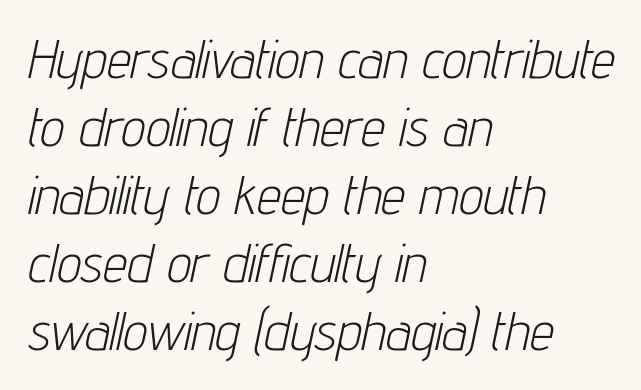
The image shows 54 px light, condensed type, italic (leaning right); set left-aligned, normal line spacing (1.26x), normal letter spacing, not underlined; low stroke contrast and a medium x-height.
